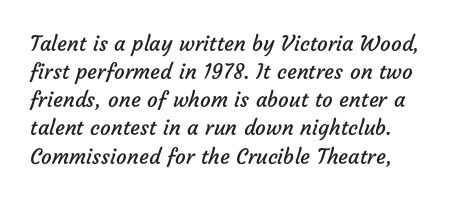
The image shows 21 px text type; set left-aligned, normal line spacing (1.34x), normal letter spacing, not underlined.
